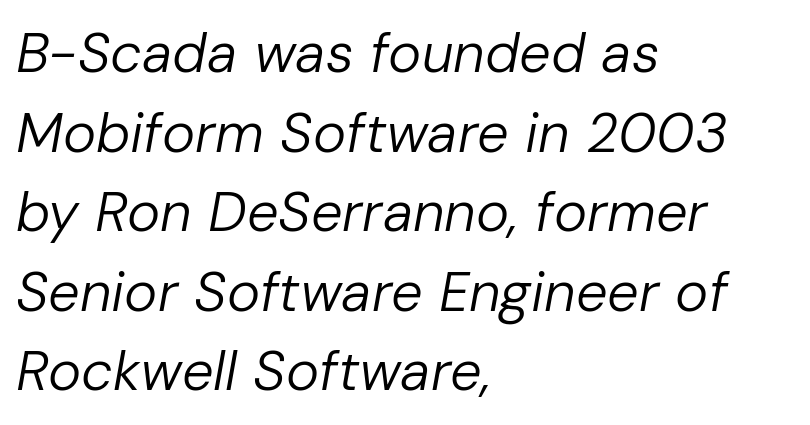
The image shows 56 px regular-weight type, italic (leaning right); set left-aligned, normal line spacing (1.42x), normal letter spacing, not underlined; low stroke contrast and a medium x-height.
